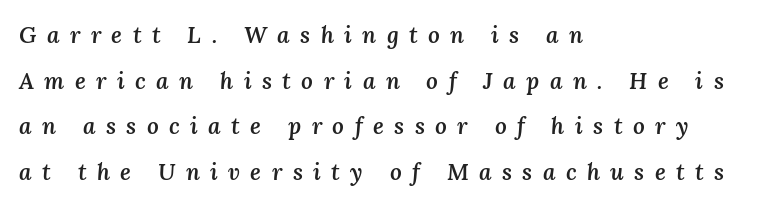
The image shows 23 px text type, italic (leaning right); set left-aligned, loose line spacing (1.98x), unusually wide letter spacing (+0.45 em), not underlined.
